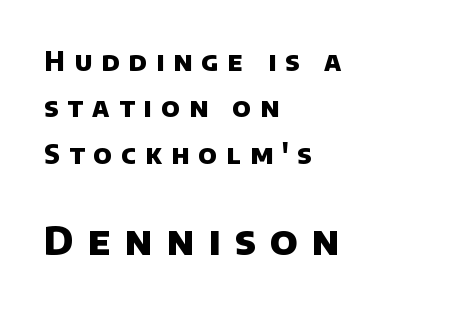
The letters are bold, with thick, heavy strokes. Tracking here is generous; glyphs stand well apart from one another. A student would call this left alignment; a typographer would say flush left, rag right. Letterform terminals end flat and unadorned throughout the passage. Spacing verdict: proportional, widths tailored to each character.
